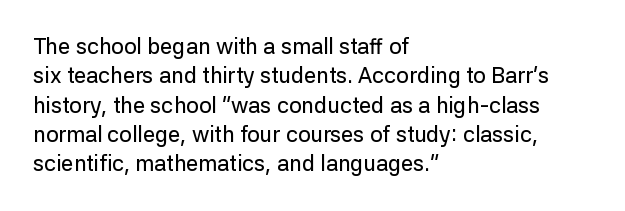
Q: Is the text italic (slanted)? A: No, it is upright.
Q: Is the text underlined? A: No.
Q: How is the paragraph aligned? A: Left-aligned.
Q: Is the spacing between letters normal or unusually wide? A: Normal.
Q: Is the spacing between lines tight, normal or loose? A: Normal.
